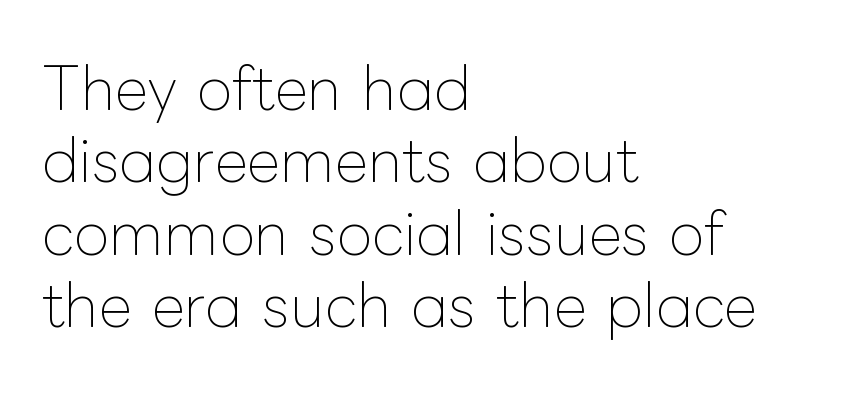
{"italic": "no", "bold": "no", "weight": "thin", "width": "normal", "stroke_contrast": "low", "x_height": "medium", "monospaced": "no", "underline": "no", "align": "left", "line_spacing": "normal", "line_spacing_ratio": 1.25, "letter_spacing": "normal", "letter_spacing_em": 0.0, "glyph_px": 58}
